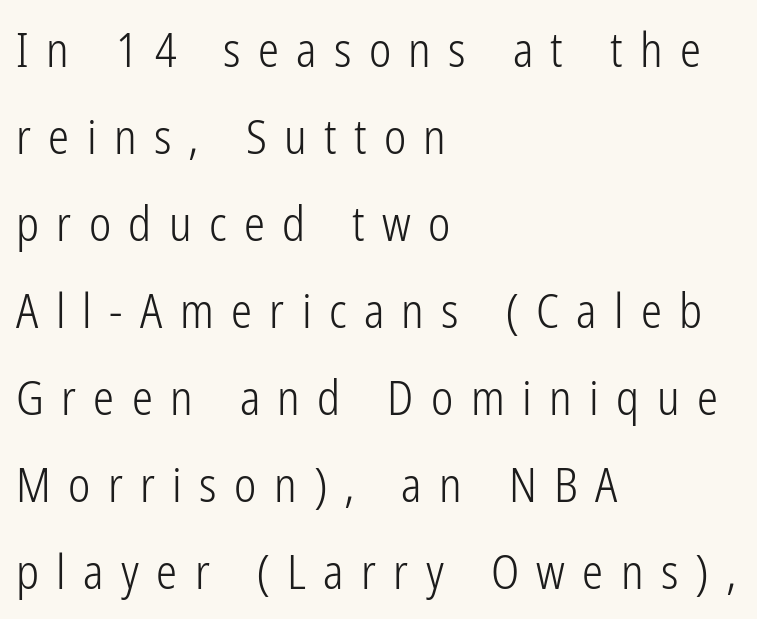
{"serif": "no", "italic": "no", "bold": "no", "weight": "light", "width": "condensed", "stroke_contrast": "low", "x_height": "medium", "monospaced": "no", "underline": "no", "align": "left", "line_spacing_ratio": 1.85, "letter_spacing": "wide", "letter_spacing_em": 0.37, "glyph_px": 47}
